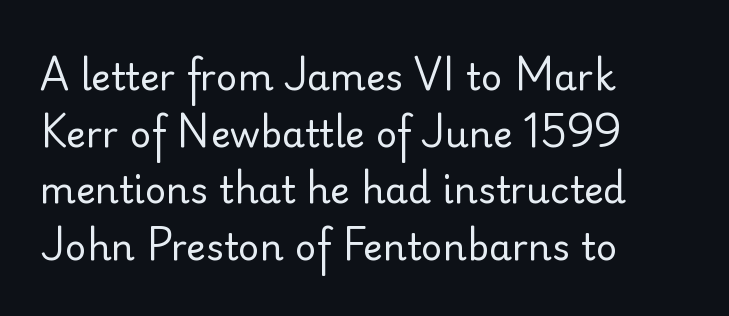
Character widths vary here, with narrow letters taking less room than wide ones. The line texture is even and compact thanks to regular tracking. The area under the type is left untouched. Notice how the passage keeps a crisp vertical edge on the left only. The text was rendered using a sans face with plain stroke endings.
